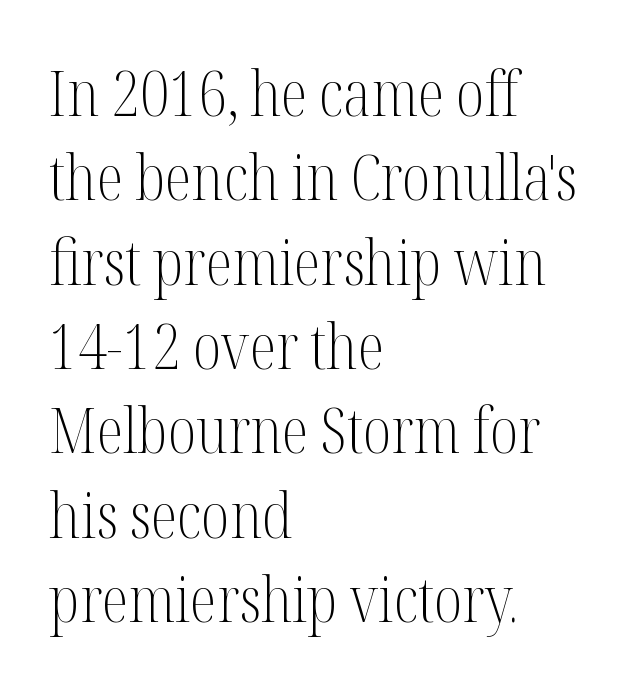
Q: Is the text bold? A: No.
Q: Is the text italic (slanted)? A: No, it is upright.
Q: Is the typeface a serif or a sans-serif typeface? A: Serif.
Q: Is the text underlined? A: No.
Q: How is the paragraph aligned? A: Left-aligned.
Q: Is the spacing between letters normal or unusually wide? A: Normal.
Q: Is the spacing between lines tight, normal or loose? A: Normal.
Q: Width (condensed, normal, or wide)? A: Condensed.
Q: Stroke contrast? A: Medium.
Q: x-height? A: Medium.
Q: Monospaced? A: No.
